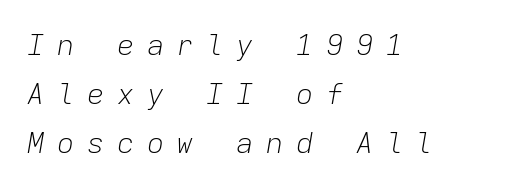
The image shows 29 px light type, italic (leaning right), monospaced; set left-aligned, normal line spacing (1.69x), unusually wide letter spacing (+0.43 em), not underlined; low stroke contrast and a medium x-height.
